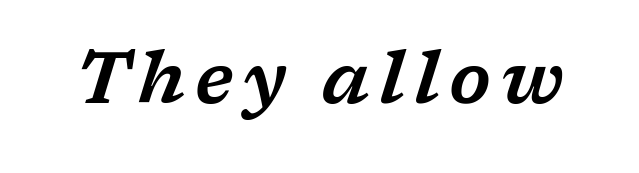
{"serif": "yes", "italic": "yes", "lean": "right", "slant_degrees": 17, "width": "wide", "stroke_contrast": "low", "x_height": "medium", "monospaced": "no", "underline": "no", "glyph_px": 72}
